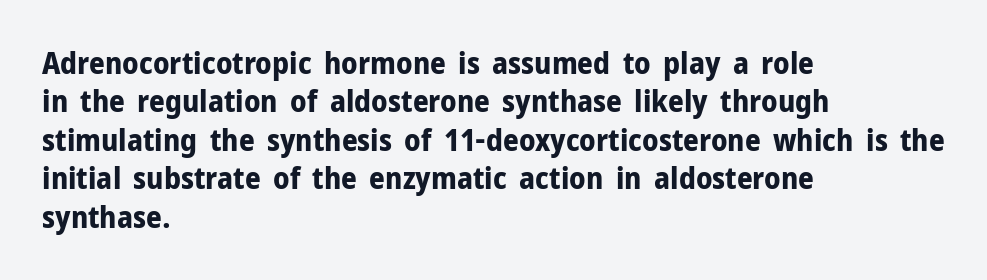
Q: Is the text bold? A: Yes.
Q: Is the text italic (slanted)? A: No, it is upright.
Q: Is the typeface a serif or a sans-serif typeface? A: Sans-serif.
Q: Is the text underlined? A: No.
Q: How is the paragraph aligned? A: Left-aligned.
Q: Is the spacing between letters normal or unusually wide? A: Normal.
Q: Width (condensed, normal, or wide)? A: Normal.
Q: Stroke contrast? A: Low.
Q: x-height? A: Medium.
Q: Monospaced? A: No.
